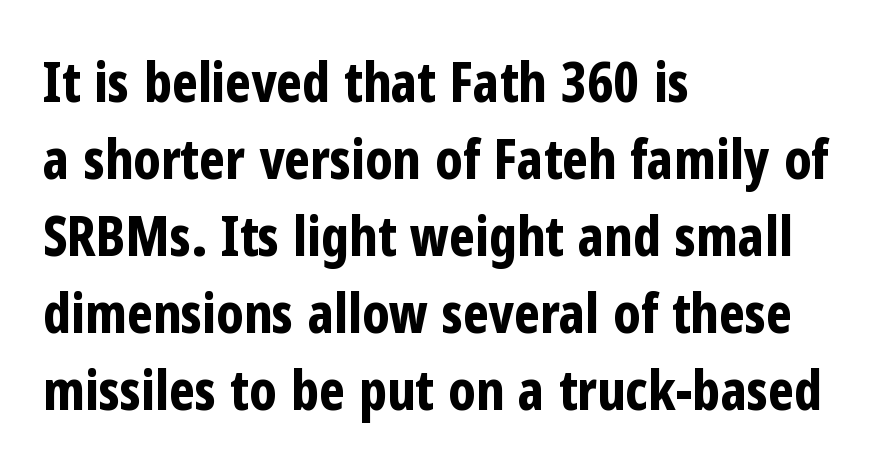
The image shows 55 px bold, condensed sans-serif type, upright; set left-aligned, normal line spacing (1.4x), normal letter spacing, not underlined; low stroke contrast and a medium x-height.
